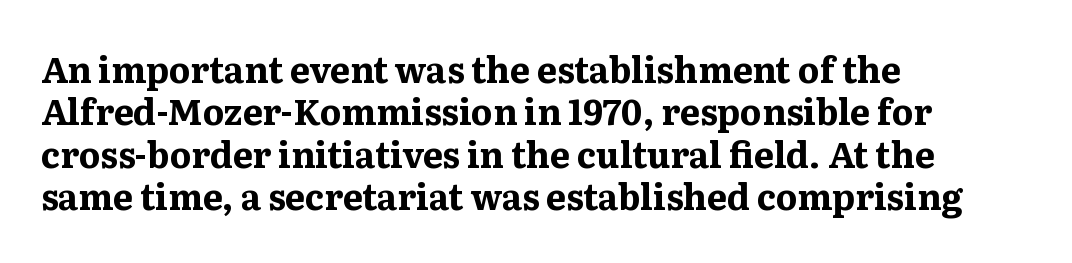
Q: Is the text bold? A: Yes.
Q: Is the text italic (slanted)? A: No, it is upright.
Q: Is the typeface a serif or a sans-serif typeface? A: Serif.
Q: Is the text underlined? A: No.
Q: How is the paragraph aligned? A: Left-aligned.
Q: Is the spacing between letters normal or unusually wide? A: Normal.
Q: Width (condensed, normal, or wide)? A: Wide.
Q: Stroke contrast? A: Medium.
Q: x-height? A: Medium.
Q: Monospaced? A: No.
